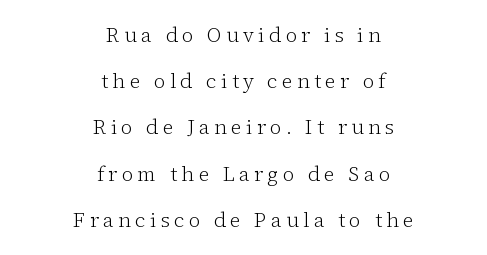
The image shows 21 px text type, upright; set centered, loose line spacing (2.2x), unusually wide letter spacing (+0.2 em), not underlined.
